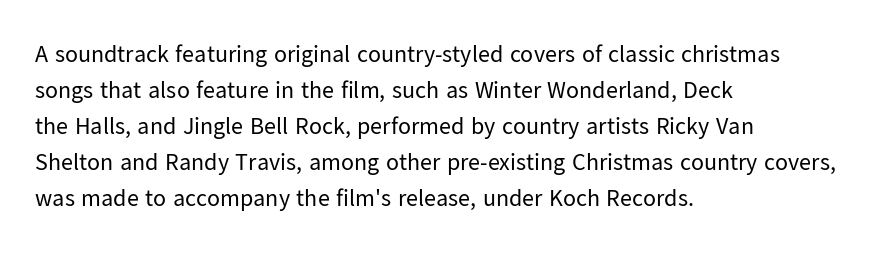
There is no visible air inserted between adjacent glyphs. The rendering anchors every line to the left-hand side. Counters stay open thanks to moderate or lighter strokes. Is there much room between lines? A standard amount, neither cramped nor airy. Type without underlining.
